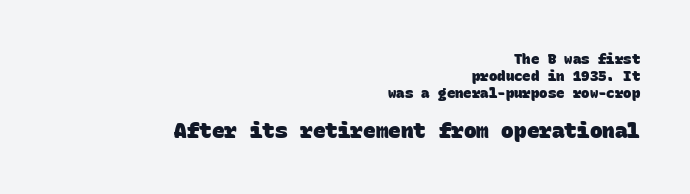
Every letter is thick-stroked: bold, no question. The type is set solid horizontally, with unmodified tracking. Leftover space on each line is placed entirely before the opening word. Bare-footed words on every line.
